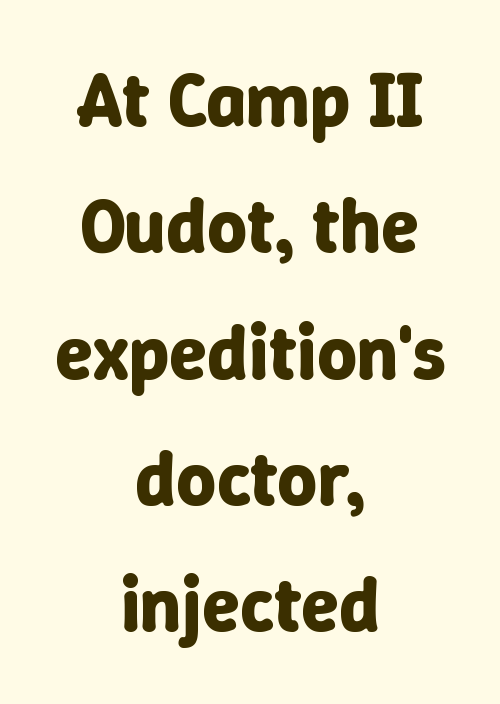
{"italic": "no", "bold": "yes", "weight": "bold", "width": "normal", "stroke_contrast": "low", "x_height": "medium", "monospaced": "no", "underline": "no", "align": "center", "line_spacing": "normal", "line_spacing_ratio": 1.64, "letter_spacing": "normal", "letter_spacing_em": 0.0, "glyph_px": 77}
